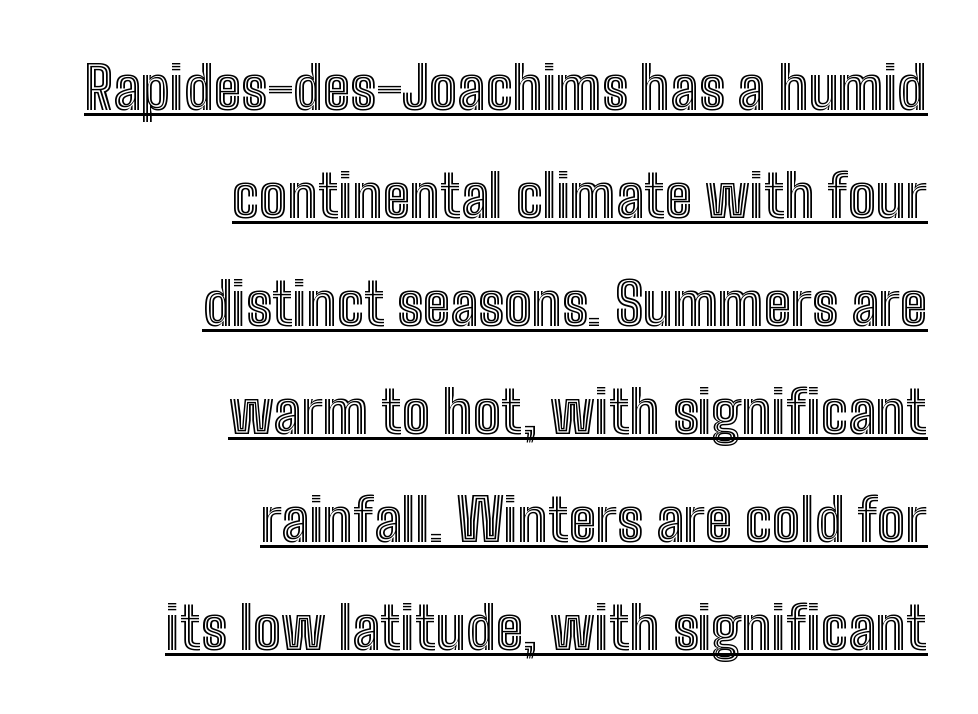
Q: Is the text italic (slanted)? A: No, it is upright.
Q: Is the text underlined? A: Yes.
Q: How is the paragraph aligned? A: Right-aligned.
Q: Is the spacing between letters normal or unusually wide? A: Normal.
Q: Width (condensed, normal, or wide)? A: Condensed.
Q: x-height? A: Medium.
Q: Monospaced? A: No.
